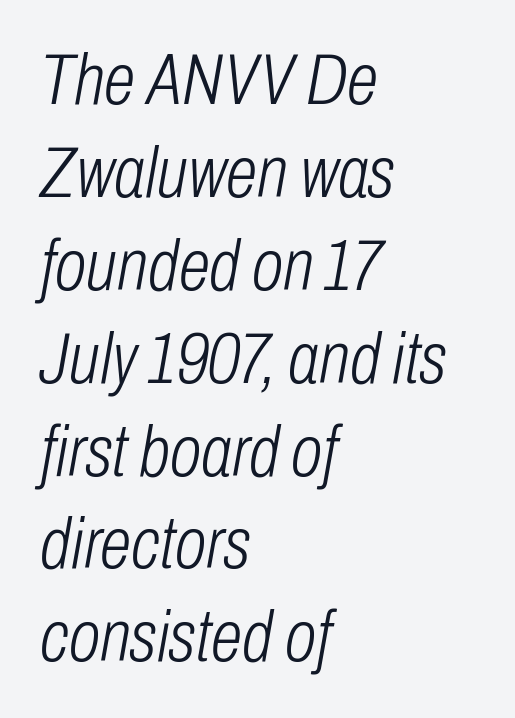
The image shows 72 px light, condensed type, italic (leaning right); set left-aligned, normal line spacing (1.29x), normal letter spacing, not underlined; low stroke contrast and a medium x-height.
